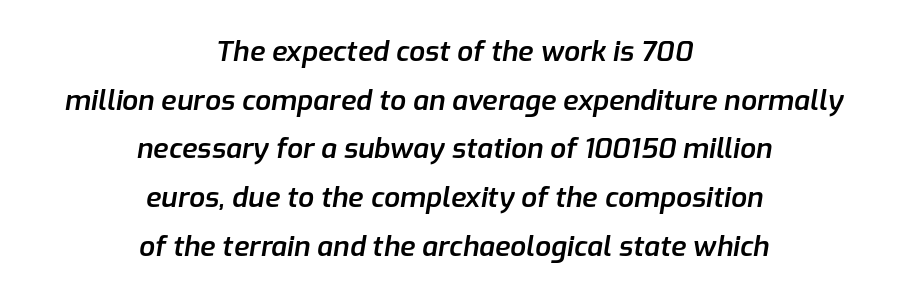
{"italic": "yes", "lean": "right", "slant_degrees": 9, "bold": "semi", "weight": "semibold", "width": "normal", "stroke_contrast": "low", "x_height": "medium", "monospaced": "no", "underline": "no", "align": "center", "line_spacing_ratio": 1.74, "letter_spacing": "normal", "letter_spacing_em": 0.0, "glyph_px": 28}
